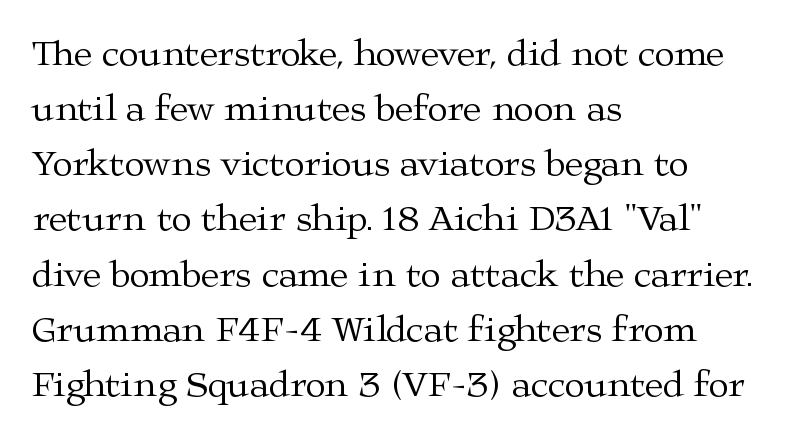
Q: Is the text bold? A: No.
Q: Is the text italic (slanted)? A: No, it is upright.
Q: Is the typeface a serif or a sans-serif typeface? A: Serif.
Q: Is the text underlined? A: No.
Q: How is the paragraph aligned? A: Left-aligned.
Q: Is the spacing between letters normal or unusually wide? A: Normal.
Q: Is the spacing between lines tight, normal or loose? A: Normal.
Q: Width (condensed, normal, or wide)? A: Wide.
Q: Stroke contrast? A: Medium.
Q: x-height? A: Medium.
Q: Monospaced? A: No.
